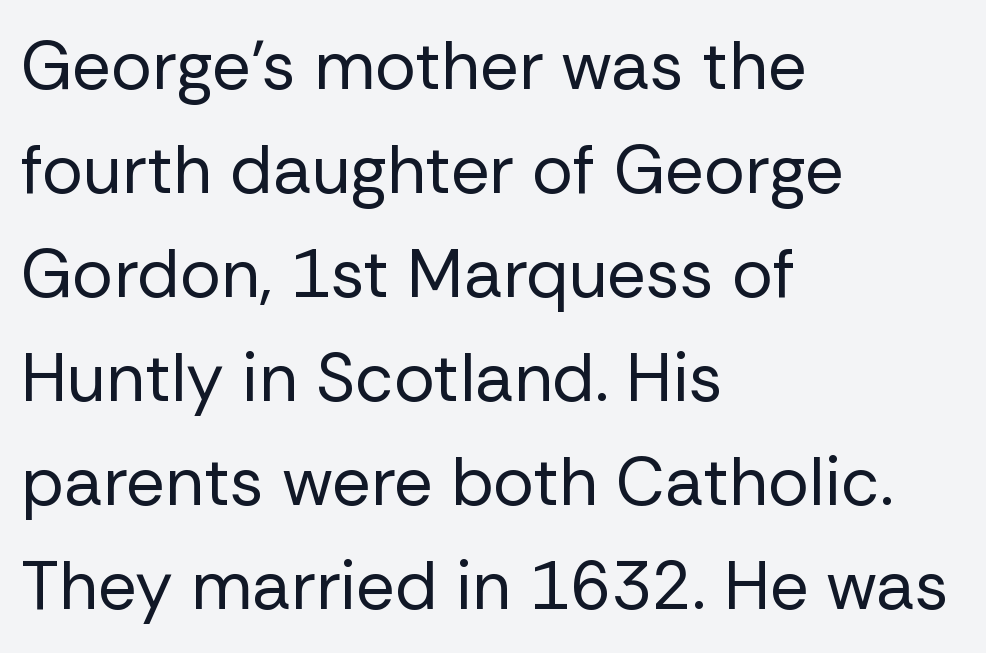
{"serif": "no", "italic": "no", "bold": "no", "weight": "regular", "width": "normal", "stroke_contrast": "low", "x_height": "medium", "monospaced": "no", "underline": "no", "align": "left", "line_spacing": "normal", "line_spacing_ratio": 1.53, "letter_spacing": "normal", "letter_spacing_em": 0.0, "glyph_px": 68}
